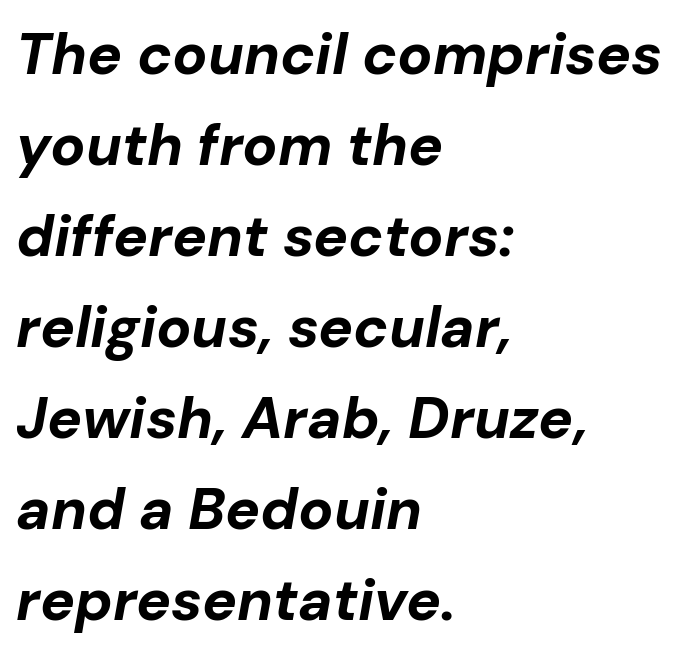
The image shows 58 px bold type, italic (leaning right); set left-aligned, normal line spacing (1.57x), normal letter spacing, not underlined; low stroke contrast and a medium x-height.
